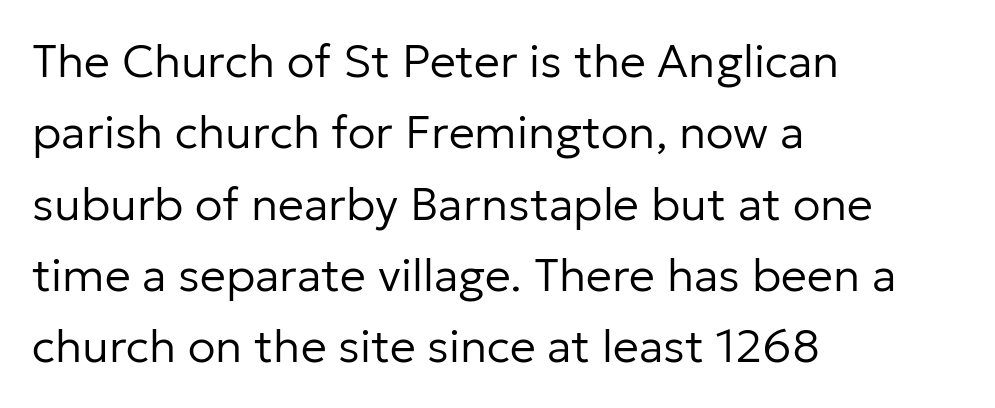
Q: Is the text bold? A: No.
Q: Is the text italic (slanted)? A: No, it is upright.
Q: Is the typeface a serif or a sans-serif typeface? A: Sans-serif.
Q: Is the text underlined? A: No.
Q: How is the paragraph aligned? A: Left-aligned.
Q: Is the spacing between letters normal or unusually wide? A: Normal.
Q: Is the spacing between lines tight, normal or loose? A: Normal.
Q: Width (condensed, normal, or wide)? A: Normal.
Q: Stroke contrast? A: Low.
Q: x-height? A: Medium.
Q: Monospaced? A: No.
